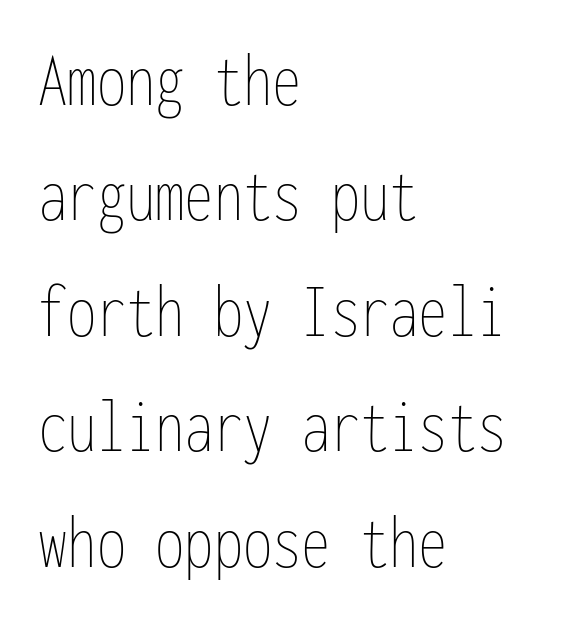
{"italic": "no", "bold": "no", "weight": "thin", "width": "condensed", "stroke_contrast": "low", "x_height": "medium", "monospaced": "yes", "underline": "no", "align": "left", "line_spacing": "normal", "line_spacing_ratio": 1.48, "letter_spacing": "normal", "letter_spacing_em": 0.0, "glyph_px": 78}
